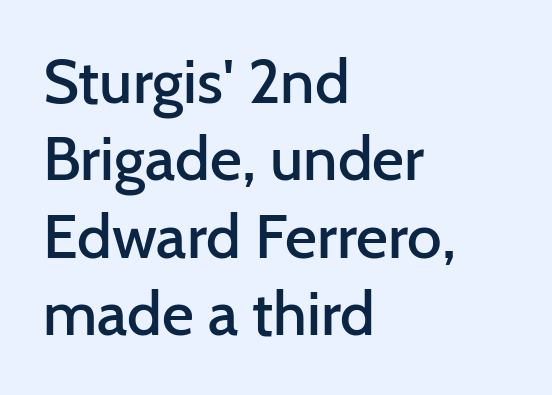
The image shows 62 px semibold sans-serif type, upright; set left-aligned, normal line spacing (1.25x), normal letter spacing, not underlined; low stroke contrast and a medium x-height.
